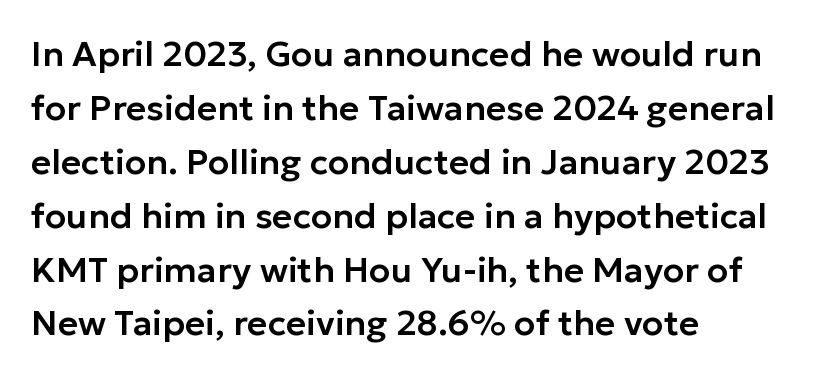
The image shows 35 px sans-serif type, upright; set left-aligned, normal line spacing (1.54x), normal letter spacing, not underlined; low stroke contrast and a medium x-height.
